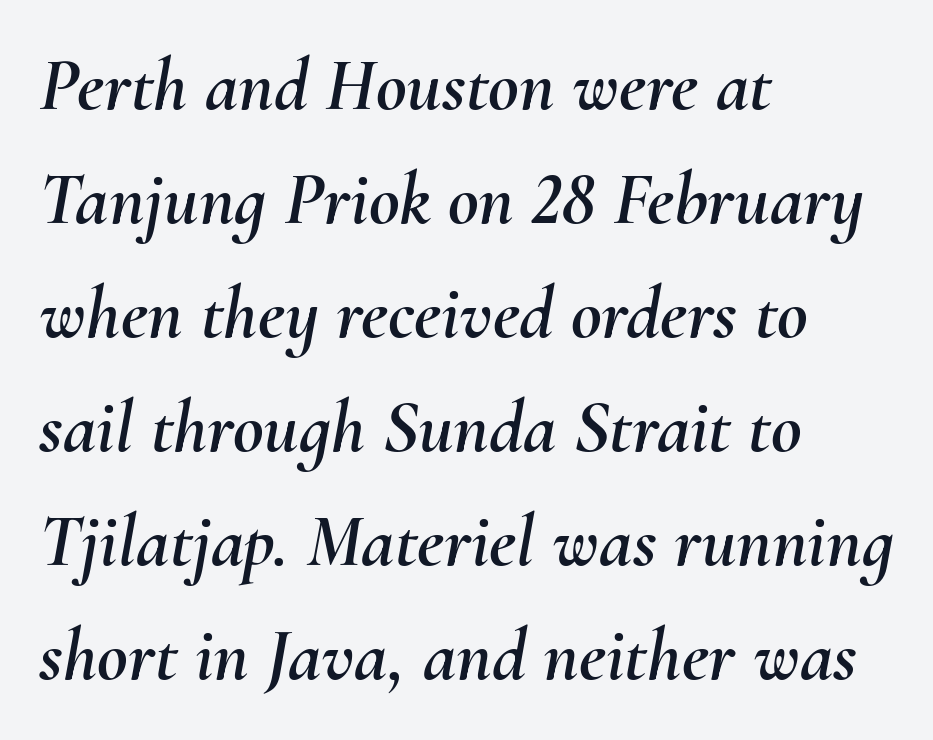
The image shows 75 px text type, italic (leaning right); set left-aligned, normal line spacing (1.52x), normal letter spacing, not underlined; medium stroke contrast and a small x-height.
